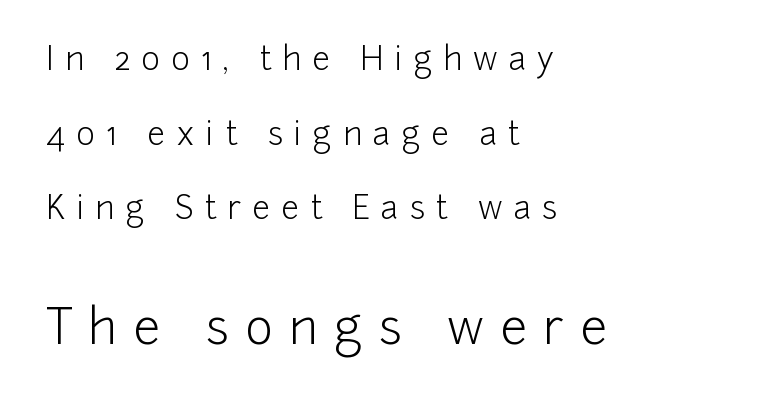
The passage shown is typed in a proportional face where columns would drift. A great deal of white space separates one row of letters from the next. Between one letter and the next there's a generous, obvious gap. Ink coverage per letter is moderate at most. The glyphs in this specimen are sans serif.
